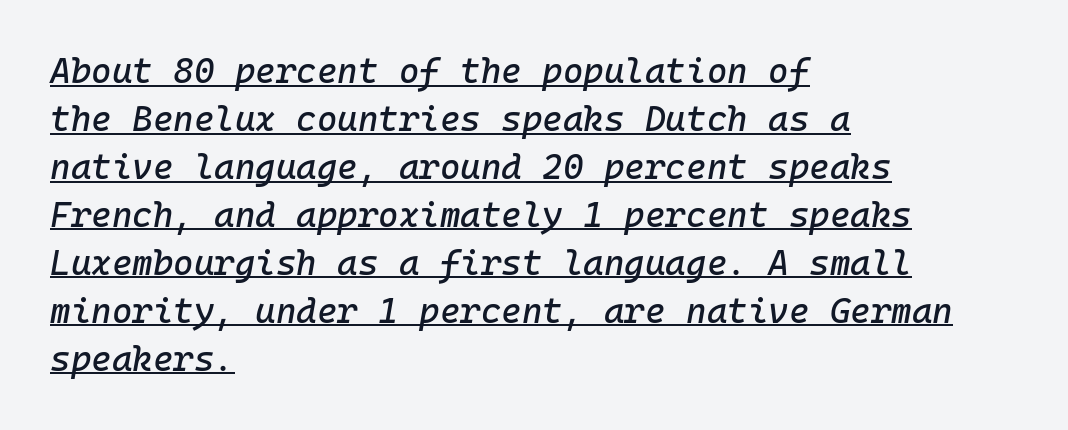
Q: Is the text italic (slanted)? A: Yes, it leans right by about 10 degrees.
Q: Is the text underlined? A: Yes.
Q: How is the paragraph aligned? A: Left-aligned.
Q: Is the spacing between letters normal or unusually wide? A: Normal.
Q: Is the spacing between lines tight, normal or loose? A: Normal.
Q: Width (condensed, normal, or wide)? A: Normal.
Q: Stroke contrast? A: Low.
Q: x-height? A: Medium.
Q: Monospaced? A: Yes.
